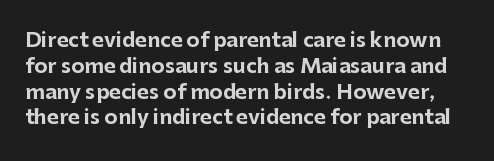
Q: Is the text bold? A: Yes.
Q: Is the text italic (slanted)? A: No, it is upright.
Q: Is the text underlined? A: No.
Q: Is the spacing between letters normal or unusually wide? A: Normal.
Q: Is the spacing between lines tight, normal or loose? A: Normal.
